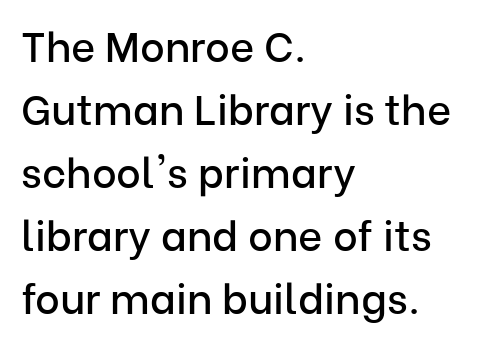
Do the characters align in a grid? No, the font is proportional. Letterform terminals end flat and unadorned throughout the passage. Tracking here is standard; glyphs follow each other at the usual distance. The glyphs are unaccompanied by any horizontal stroke below them.
